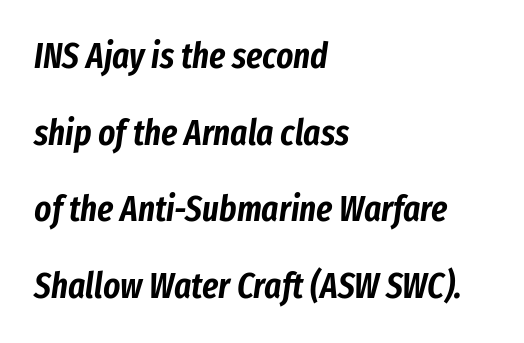
Q: Is the text italic (slanted)? A: Yes, it leans right by about 8 degrees.
Q: Is the text underlined? A: No.
Q: How is the paragraph aligned? A: Left-aligned.
Q: Is the spacing between letters normal or unusually wide? A: Normal.
Q: Is the spacing between lines tight, normal or loose? A: Loose.
Q: Width (condensed, normal, or wide)? A: Condensed.
Q: Stroke contrast? A: Low.
Q: x-height? A: Medium.
Q: Monospaced? A: No.
